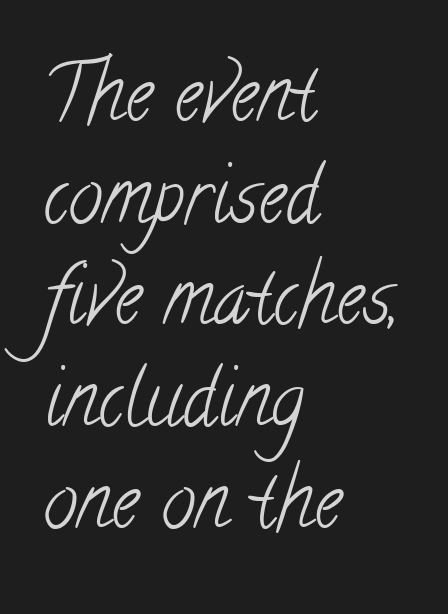
Q: Is the text bold? A: No.
Q: Is the typeface a serif or a sans-serif typeface? A: Serif.
Q: Is the text underlined? A: No.
Q: How is the paragraph aligned? A: Left-aligned.
Q: Is the spacing between letters normal or unusually wide? A: Normal.
Q: Is the spacing between lines tight, normal or loose? A: Normal.
Q: Width (condensed, normal, or wide)? A: Condensed.
Q: Stroke contrast? A: Low.
Q: x-height? A: Small.
Q: Monospaced? A: No.
